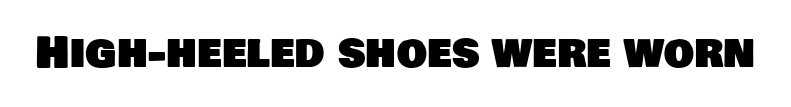
{"serif": "no", "width": "normal", "stroke_contrast": "low", "x_height": "large", "monospaced": "no", "underline": "no", "letter_spacing": "normal", "letter_spacing_em": 0.0, "glyph_px": 43}
